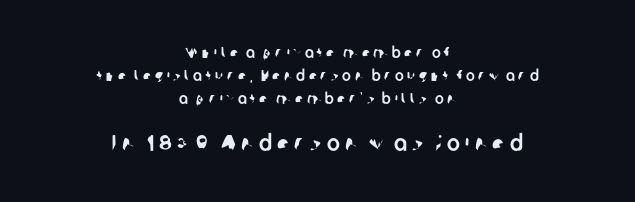
{"underline": "no", "align": "center", "line_spacing": "normal", "line_spacing_ratio": 1.54, "letter_spacing": "wide", "letter_spacing_em": 0.23, "larger_block": "second", "size_ratio": 1.47, "glyph_px": 22}
